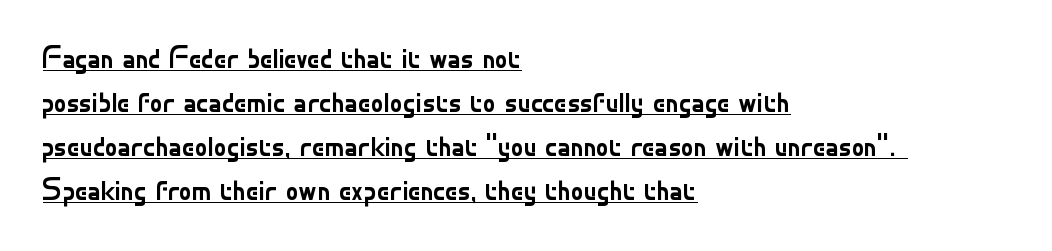
The image shows 31 px regular-weight sans-serif type, upright; set left-aligned, normal line spacing (1.42x), normal letter spacing, underlined; low stroke contrast and a small x-height.
